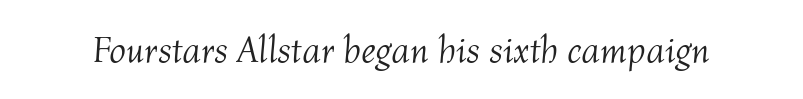
Q: Is the text bold? A: No.
Q: Is the text italic (slanted)? A: Yes, it leans right by about 4 degrees.
Q: Is the text underlined? A: No.
Q: Is the spacing between letters normal or unusually wide? A: Normal.
Q: Width (condensed, normal, or wide)? A: Normal.
Q: Stroke contrast? A: Medium.
Q: x-height? A: Medium.
Q: Monospaced? A: No.
